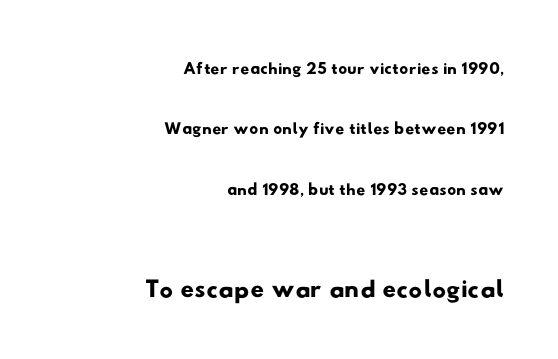
Q: Is the typeface a serif or a sans-serif typeface? A: Sans-serif.
Q: Is the text underlined? A: No.
Q: How is the paragraph aligned? A: Right-aligned.
Q: Is the spacing between letters normal or unusually wide? A: Normal.
Q: Is the spacing between lines tight, normal or loose? A: Loose.
Q: Which block of text is set in a larger size, the first (top) or the second (bottom)? A: The second (bottom) one.
Q: Width (condensed, normal, or wide)? A: Wide.
Q: Stroke contrast? A: Low.
Q: x-height? A: Small.
Q: Monospaced? A: No.
